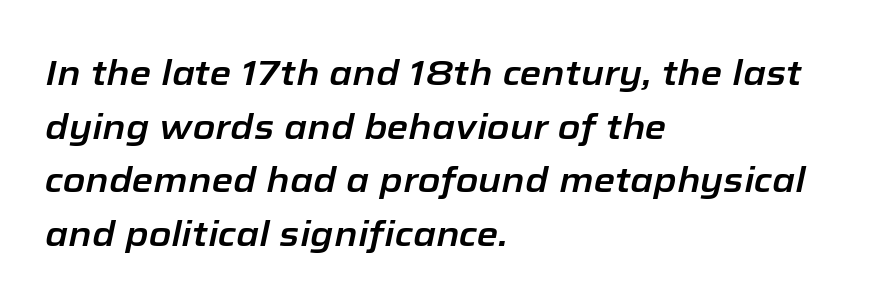
{"italic": "yes", "lean": "right", "slant_degrees": 12, "width": "normal", "stroke_contrast": "low", "x_height": "medium", "monospaced": "no", "underline": "no", "align": "left", "line_spacing": "normal", "line_spacing_ratio": 1.53, "letter_spacing": "normal", "letter_spacing_em": 0.0, "glyph_px": 35}
